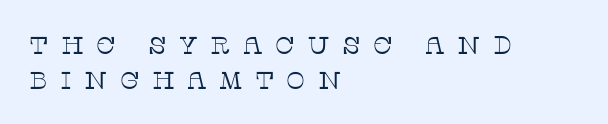
The image shows 25 px text type, upright; set left-aligned, normal line spacing (1.41x), unusually wide letter spacing (+0.49 em), not underlined.
